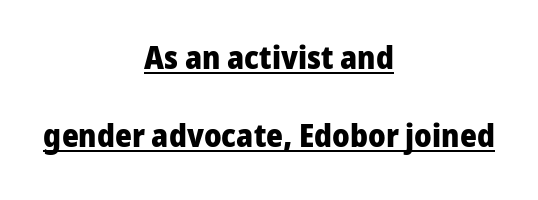
Q: Is the text bold? A: Yes.
Q: Is the text italic (slanted)? A: No, it is upright.
Q: Is the typeface a serif or a sans-serif typeface? A: Sans-serif.
Q: Is the text underlined? A: Yes.
Q: How is the paragraph aligned? A: Centered.
Q: Is the spacing between letters normal or unusually wide? A: Normal.
Q: Is the spacing between lines tight, normal or loose? A: Loose.
Q: Width (condensed, normal, or wide)? A: Normal.
Q: Stroke contrast? A: Low.
Q: x-height? A: Medium.
Q: Monospaced? A: No.
